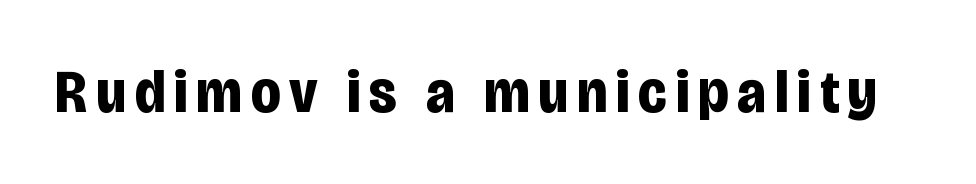
Regarding serifs, this sample does without them. The foot of each line stays bare and open. The characters look thick and weighty, a clear bold. The font's upright variant was chosen for this text. Varying glyph widths throughout — classic text-font behaviour.
